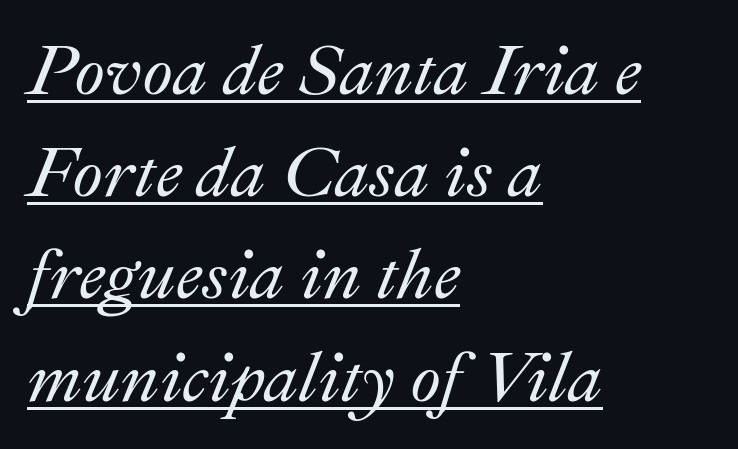
Q: Is the text italic (slanted)? A: Yes, it leans right by about 22 degrees.
Q: Is the text underlined? A: Yes.
Q: How is the paragraph aligned? A: Left-aligned.
Q: Is the spacing between letters normal or unusually wide? A: Normal.
Q: Is the spacing between lines tight, normal or loose? A: Normal.
Q: Width (condensed, normal, or wide)? A: Normal.
Q: Stroke contrast? A: Medium.
Q: x-height? A: Small.
Q: Monospaced? A: No.
